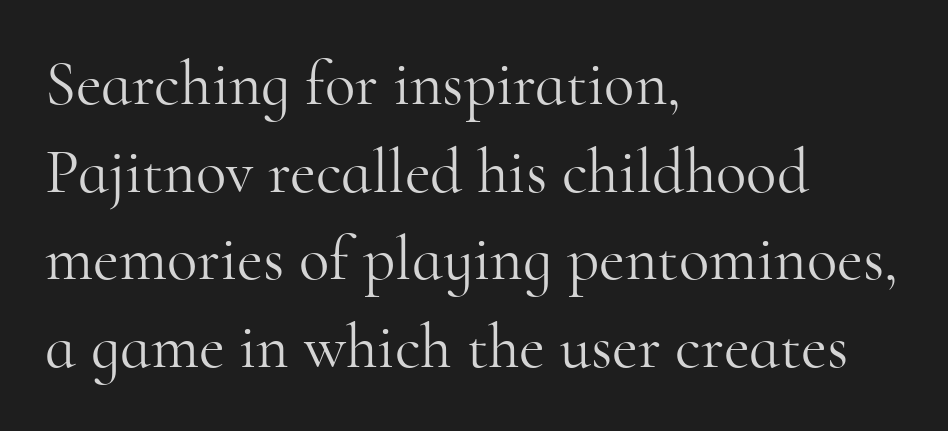
{"serif": "yes", "italic": "no", "bold": "no", "weight": "light", "width": "normal", "stroke_contrast": "high", "x_height": "small", "monospaced": "no", "underline": "no", "align": "left", "line_spacing": "normal", "line_spacing_ratio": 1.39, "letter_spacing": "normal", "letter_spacing_em": 0.0, "glyph_px": 63}
